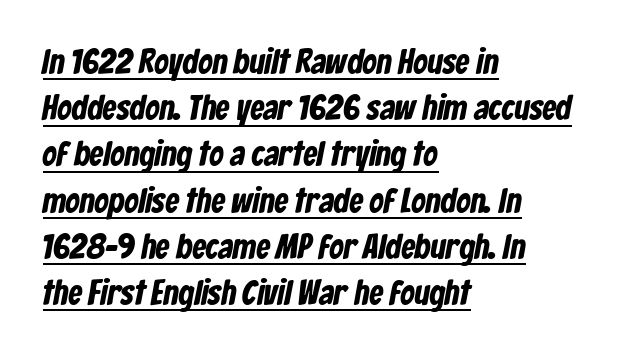
{"serif": "no", "width": "condensed", "stroke_contrast": "low", "x_height": "medium", "monospaced": "no", "underline": "yes", "align": "left", "line_spacing": "normal", "line_spacing_ratio": 1.32, "letter_spacing": "normal", "letter_spacing_em": 0.0, "glyph_px": 35}
